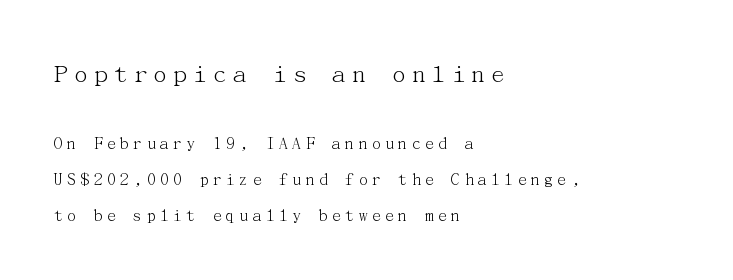
Q: Is the text bold? A: No.
Q: Is the text italic (slanted)? A: No, it is upright.
Q: Is the text underlined? A: No.
Q: How is the paragraph aligned? A: Left-aligned.
Q: Is the spacing between lines tight, normal or loose? A: Loose.
Q: Which block of text is set in a larger size, the first (top) or the second (bottom)? A: The first (top) one.
